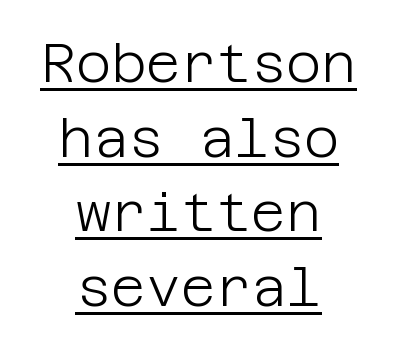
The rendered words wear a rule along their underside. Honestly, the letter spacing is just normal — you wouldn't notice it. Centered paragraph, ragged on both sides. Upright lettering throughout. Letterform terminals end flat and unadorned throughout the passage. The rows are spaced the way most documents space them.
